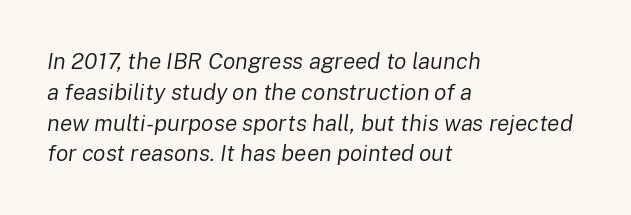
Only glyphs here, with clear space below each row. Compared with typical paragraphs, the rows here are spaced about the same. How are the letters spaced? Ordinarily, with no added tracking. Alignment: flush left. On a weight scale, this lands at 450 or below. An italicized treatment has been applied to the whole sample.
